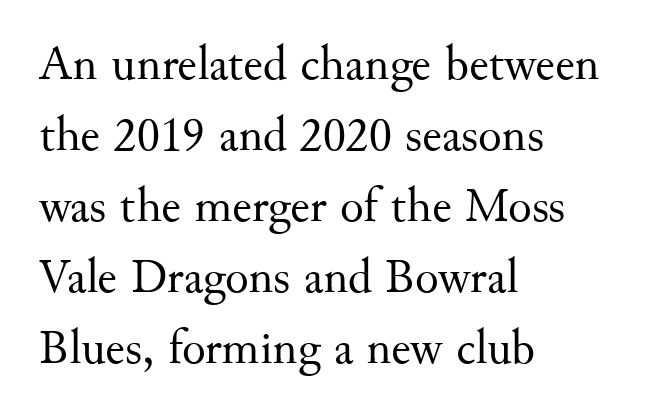
The image shows 49 px regular-weight serif type, upright; set left-aligned, normal line spacing (1.45x), normal letter spacing, not underlined; medium stroke contrast and a small x-height.
